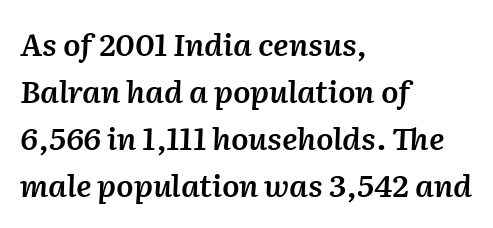
{"italic": "yes", "lean": "right", "slant_degrees": 2, "bold": "semi", "weight": "semibold", "width": "normal", "stroke_contrast": "medium", "x_height": "medium", "monospaced": "no", "underline": "no", "align": "left", "line_spacing": "normal", "line_spacing_ratio": 1.52, "letter_spacing": "normal", "letter_spacing_em": 0.0, "glyph_px": 31}
